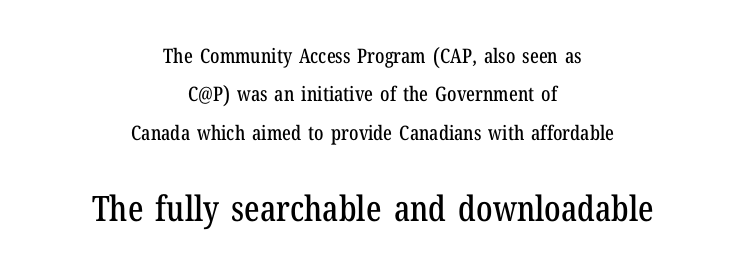
{"serif": "yes", "italic": "no", "width": "condensed", "stroke_contrast": "low", "x_height": "medium", "monospaced": "no", "underline": "no", "align": "center", "line_spacing": "loose", "line_spacing_ratio": 1.92, "letter_spacing": "normal", "letter_spacing_em": 0.0, "larger_block": "second", "size_ratio": 1.75, "glyph_px": 35}
